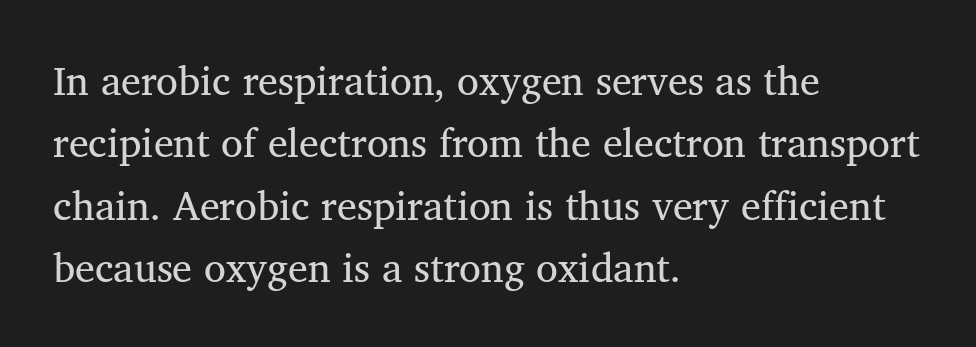
Any mark beneath the type? The region is blank. Note the varied advance widths — an 'i' is clearly narrower than an 'm'. If you drew a line through each stem, it would be perfectly vertical. The passage shown is not bold in any degree. Each line starts at the same left margin while the right side varies. In terms of leading, this rendering sits right in the middle.
